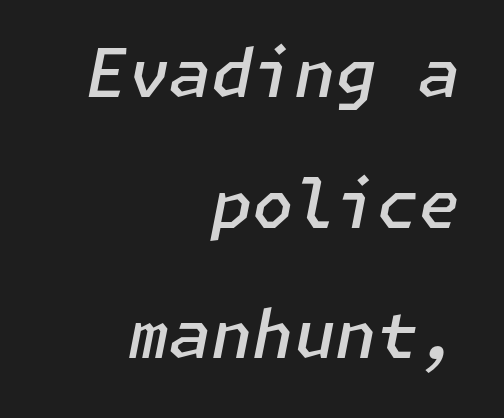
Q: Is the text bold? A: Semi-bold.
Q: Is the text italic (slanted)? A: Yes, it leans right by about 11 degrees.
Q: Is the text underlined? A: No.
Q: How is the paragraph aligned? A: Right-aligned.
Q: Is the spacing between letters normal or unusually wide? A: Normal.
Q: Is the spacing between lines tight, normal or loose? A: Loose.
Q: Width (condensed, normal, or wide)? A: Normal.
Q: Stroke contrast? A: Low.
Q: x-height? A: Medium.
